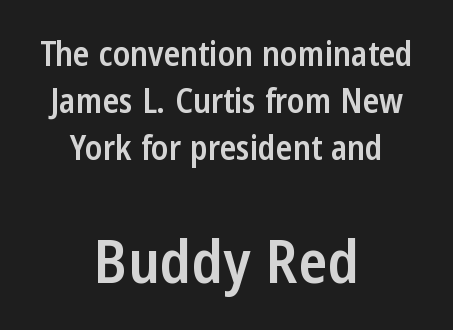
The image shows 60 px semibold, condensed sans-serif type, upright; set centered, normal line spacing (1.38x), normal letter spacing, not underlined; the second (bottom) block is 1.76x larger; low stroke contrast and a medium x-height.
